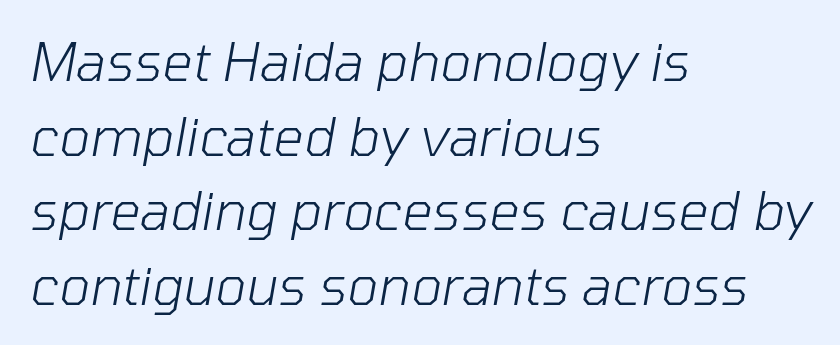
Q: Is the text bold? A: No.
Q: Is the text italic (slanted)? A: Yes, it leans right by about 10 degrees.
Q: Is the text underlined? A: No.
Q: How is the paragraph aligned? A: Left-aligned.
Q: Is the spacing between letters normal or unusually wide? A: Normal.
Q: Is the spacing between lines tight, normal or loose? A: Normal.
Q: Width (condensed, normal, or wide)? A: Normal.
Q: Stroke contrast? A: Low.
Q: x-height? A: Medium.
Q: Monospaced? A: No.
